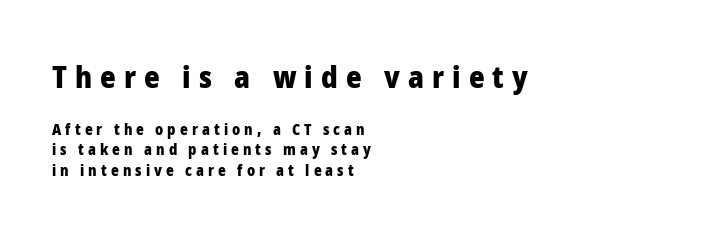
The image shows 30 px heavy sans-serif type, upright; set left-aligned, normal line spacing (1.36x), unusually wide letter spacing (+0.27 em), not underlined; the first (top) block is 2.0x larger; low stroke contrast and a medium x-height.
